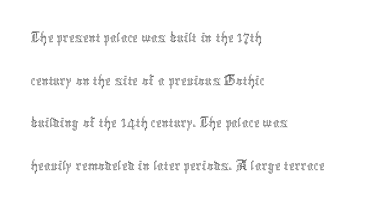
{"italic": "no", "bold": "no", "weight": "thin", "width": "condensed", "x_height": "medium", "monospaced": "no", "underline": "no", "align": "left", "line_spacing": "normal", "line_spacing_ratio": 1.29, "letter_spacing": "normal", "letter_spacing_em": 0.0, "glyph_px": 33}
